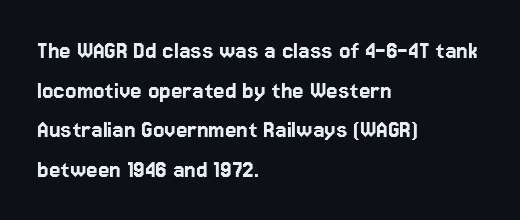
The image shows 26 px text type, upright; set left-aligned, normal line spacing (1.52x), normal letter spacing, not underlined.
